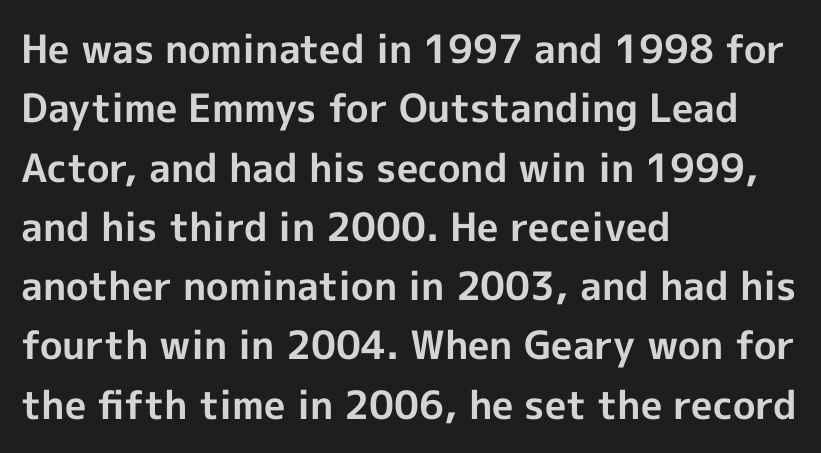
{"serif": "no", "italic": "no", "bold": "yes", "weight": "bold", "width": "normal", "x_height": "medium", "monospaced": "no", "underline": "no", "align": "left", "line_spacing": "normal", "line_spacing_ratio": 1.52, "letter_spacing": "normal", "letter_spacing_em": 0.0, "glyph_px": 39}
